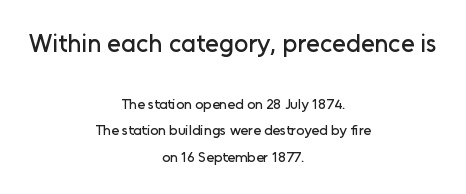
Q: Is the text italic (slanted)? A: No, it is upright.
Q: Is the text underlined? A: No.
Q: How is the paragraph aligned? A: Centered.
Q: Is the spacing between letters normal or unusually wide? A: Normal.
Q: Which block of text is set in a larger size, the first (top) or the second (bottom)? A: The first (top) one.
